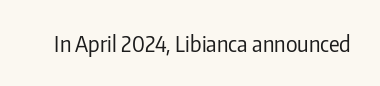
Q: Is the text bold? A: No.
Q: Is the text italic (slanted)? A: No, it is upright.
Q: Is the text underlined? A: No.
Q: Is the spacing between letters normal or unusually wide? A: Normal.
